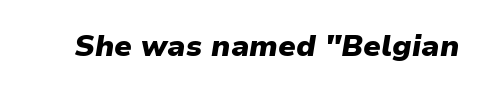
{"italic": "yes", "lean": "right", "slant_degrees": 9, "bold": "yes", "weight": "heavy", "width": "normal", "stroke_contrast": "low", "x_height": "medium", "monospaced": "no", "underline": "no", "letter_spacing": "normal", "letter_spacing_em": 0.0, "glyph_px": 30}
